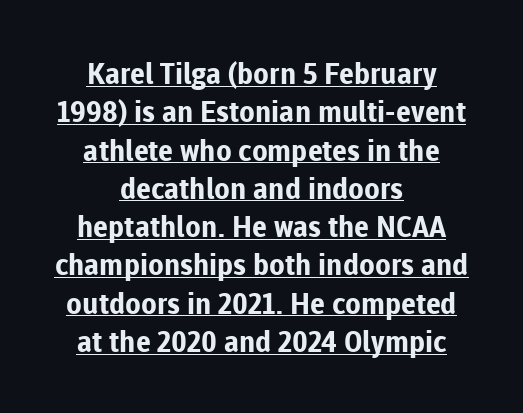
The image shows 29 px bold sans-serif type, upright; set centered, normal line spacing (1.32x), normal letter spacing, underlined; low stroke contrast and a medium x-height.
